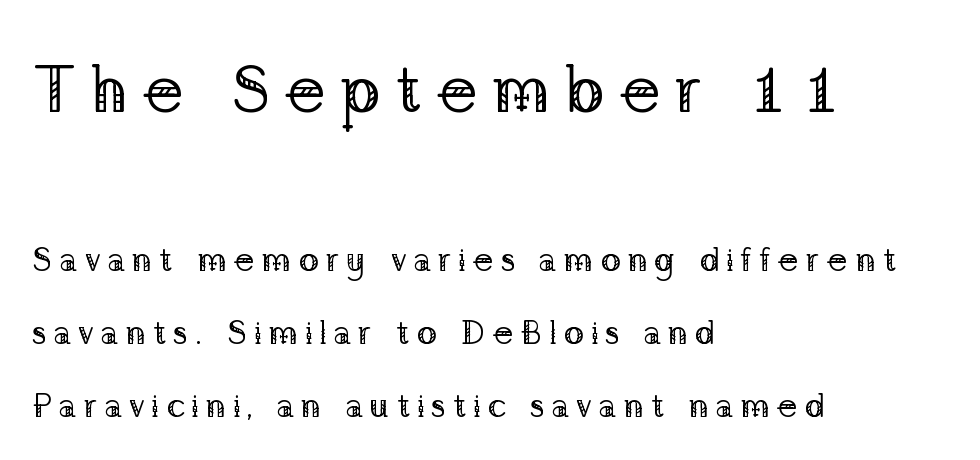
Q: Is the text bold? A: No.
Q: Is the text italic (slanted)? A: No, it is upright.
Q: Is the typeface a serif or a sans-serif typeface? A: Serif.
Q: Is the text underlined? A: No.
Q: How is the paragraph aligned? A: Left-aligned.
Q: Is the spacing between lines tight, normal or loose? A: Loose.
Q: Which block of text is set in a larger size, the first (top) or the second (bottom)? A: The first (top) one.
Q: Width (condensed, normal, or wide)? A: Normal.
Q: Stroke contrast? A: Low.
Q: x-height? A: Medium.
Q: Monospaced? A: No.
